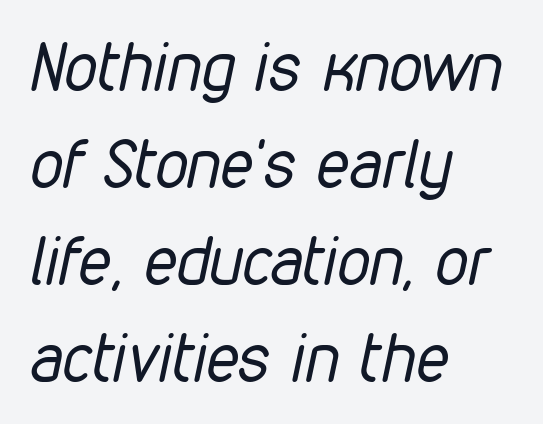
Think standard paragraph weight, or any step lighter than that. Emphasis-style slanted type is in use. Does the copy run flush right? No — it runs flush left. Spacing verdict: proportional, widths tailored to each character. Regarding leading, the lines here are spaced in the standard way. The passage shown is not underscored anywhere.
